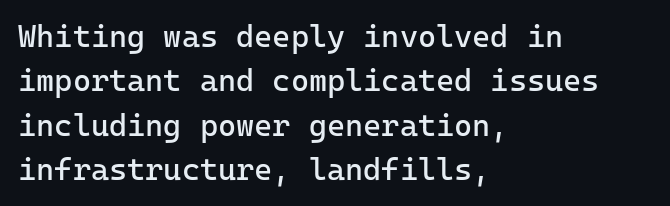
Think of a typewriter: that constant character pitch is what you see here. Casual observation: everything's shoved over to the left. Upright lettering throughout. You can tell from the bare stems that sans-serif type was used. Letter spacing: default. The letterforms sit at book weight or below.
